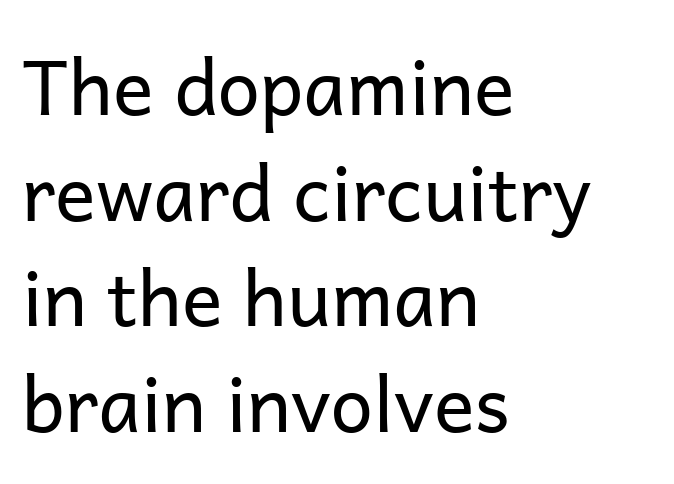
The image shows 76 px regular-weight sans-serif type, upright; set left-aligned, normal line spacing (1.39x), normal letter spacing, not underlined; low stroke contrast and a medium x-height.
